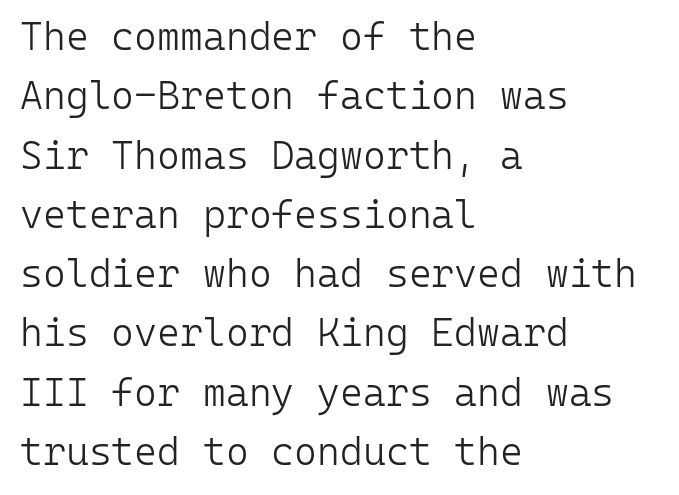
Do the characters align in a grid? Yes, the font is monospaced. The typesetting does not lean heavy: it is not bold. Each letter's strokes conclude bluntly, with no projecting serifs. The designer left line spacing at the default. Every character sits straight up, as roman type does. A clean baseline with only descenders dipping below it.
